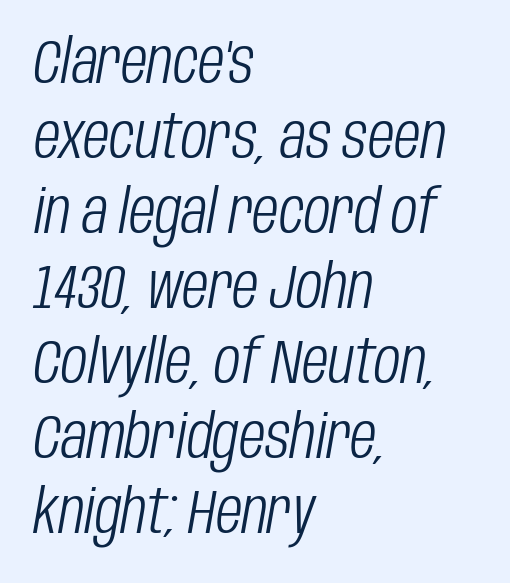
Line starts are locked; line ends wander. The typography opts for an oblique posture over an upright one. Vertical stems look standard width or narrower in stroke. Do the characters align in a grid? No, the font is proportional. Short note: letters normally spaced. The string is rendered with underlining switched off.
